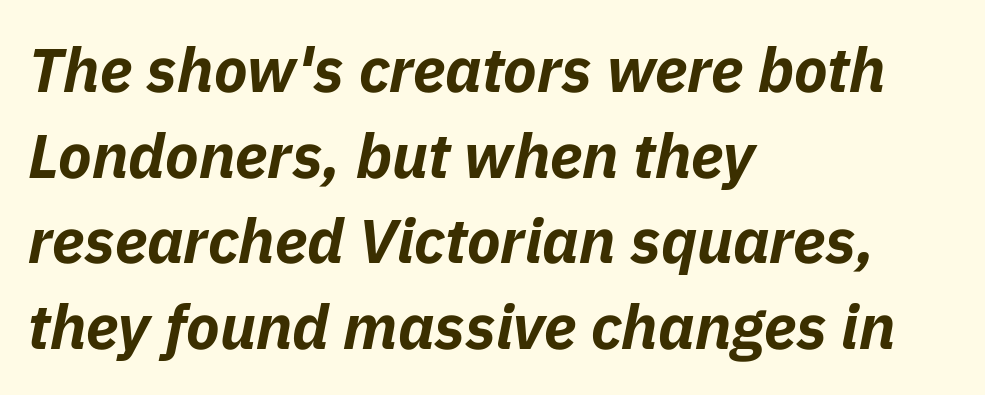
Q: Is the text bold? A: Yes.
Q: Is the text italic (slanted)? A: Yes, it leans right by about 11 degrees.
Q: Is the text underlined? A: No.
Q: How is the paragraph aligned? A: Left-aligned.
Q: Is the spacing between letters normal or unusually wide? A: Normal.
Q: Is the spacing between lines tight, normal or loose? A: Normal.
Q: Width (condensed, normal, or wide)? A: Normal.
Q: Stroke contrast? A: Low.
Q: x-height? A: Medium.
Q: Monospaced? A: No.
